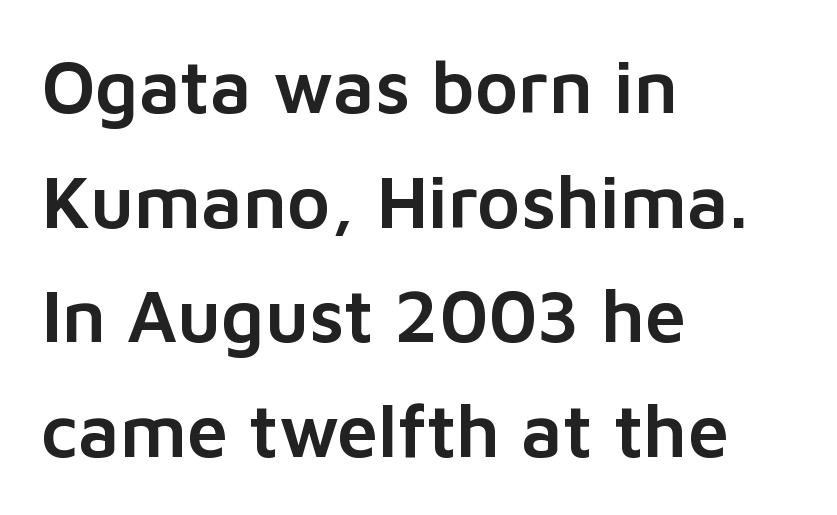
{"serif": "no", "italic": "no", "width": "normal", "stroke_contrast": "low", "x_height": "medium", "monospaced": "no", "underline": "no", "align": "left", "line_spacing": "normal", "line_spacing_ratio": 1.55, "letter_spacing": "normal", "letter_spacing_em": 0.0, "glyph_px": 74}
